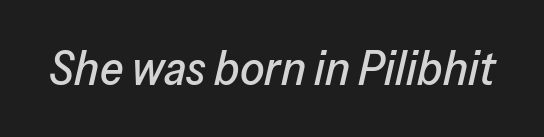
{"italic": "yes", "lean": "right", "slant_degrees": 13, "width": "normal", "stroke_contrast": "low", "x_height": "medium", "monospaced": "no", "underline": "no", "letter_spacing": "normal", "letter_spacing_em": 0.0, "glyph_px": 48}
